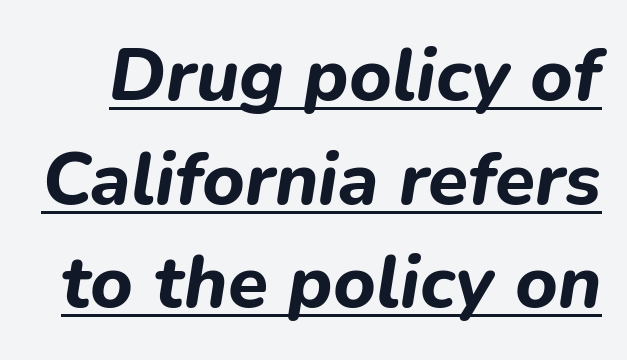
In terms of weight, the rendering is a true, heavy bold. The passage shown leans; its letterforms are oblique. Tracking here is standard; glyphs follow each other at the usual distance. A typesetter would call this proportional, since set widths differ per character. Notice how descenders clear the ascenders below comfortably — that's standard leading. Descenders here cross a horizontal rule under the line.
